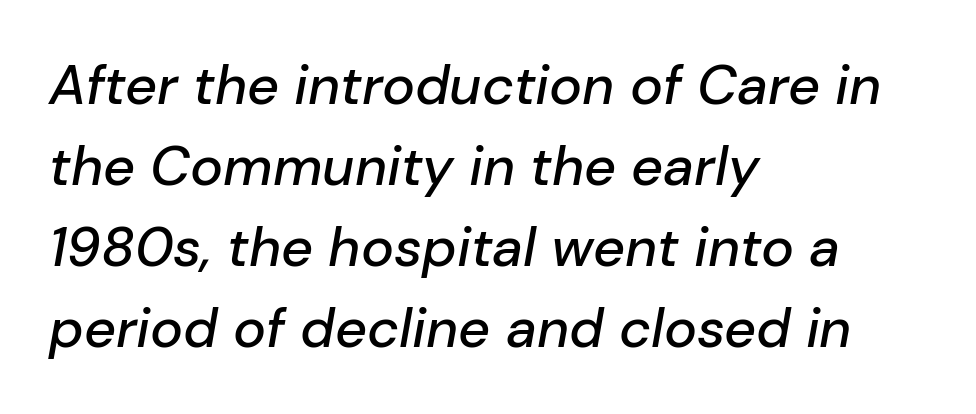
Q: Is the text italic (slanted)? A: Yes, it leans right by about 10 degrees.
Q: Is the text underlined? A: No.
Q: How is the paragraph aligned? A: Left-aligned.
Q: Is the spacing between letters normal or unusually wide? A: Normal.
Q: Is the spacing between lines tight, normal or loose? A: Normal.
Q: Width (condensed, normal, or wide)? A: Normal.
Q: Stroke contrast? A: Low.
Q: x-height? A: Medium.
Q: Monospaced? A: No.
